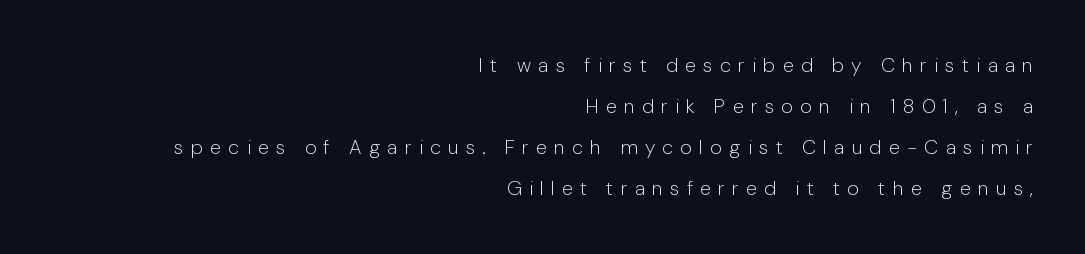
{"italic": "no", "bold": "no", "underline": "no", "align": "right", "line_spacing": "loose", "line_spacing_ratio": 2.05, "letter_spacing": "wide", "letter_spacing_em": 0.36, "glyph_px": 20}
